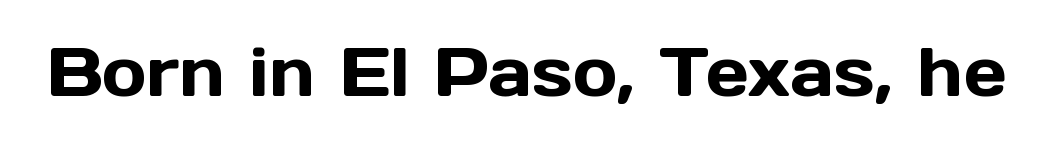
Glance below the letters and you will spot only blank space. Each letter keeps its own natural width here, so spacing adapts to shape. These lines keep a tight, regular rhythm from letter to letter. Do the letters lean? They stand straight. The font family rendered here belongs to the sans-serif group.
